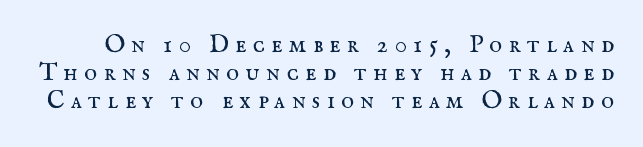
Q: Is the text bold? A: No.
Q: Is the text italic (slanted)? A: No, it is upright.
Q: Is the text underlined? A: No.
Q: Is the spacing between letters normal or unusually wide? A: Unusually wide.
Q: Is the spacing between lines tight, normal or loose? A: Tight.
